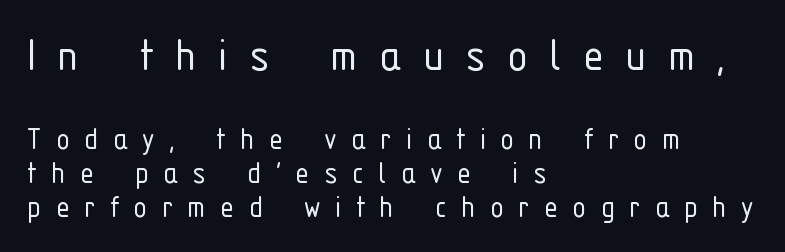
{"serif": "no", "italic": "no", "bold": "no", "weight": "light", "width": "condensed", "stroke_contrast": "low", "x_height": "medium", "monospaced": "no", "underline": "no", "align": "left", "line_spacing": "tight", "line_spacing_ratio": 0.98, "letter_spacing": "wide", "letter_spacing_em": 0.41, "larger_block": "first", "size_ratio": 1.49, "glyph_px": 52}
